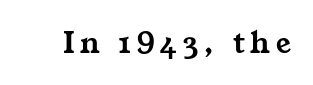
{"serif": "yes", "width": "wide", "stroke_contrast": "medium", "x_height": "medium", "monospaced": "no", "underline": "no", "glyph_px": 33}
